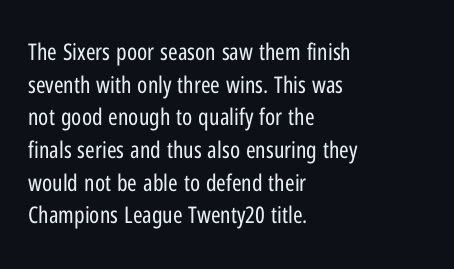
{"italic": "no", "bold": "no", "underline": "no", "align": "left", "line_spacing": "normal", "line_spacing_ratio": 1.42, "letter_spacing": "normal", "letter_spacing_em": 0.0, "glyph_px": 23}
